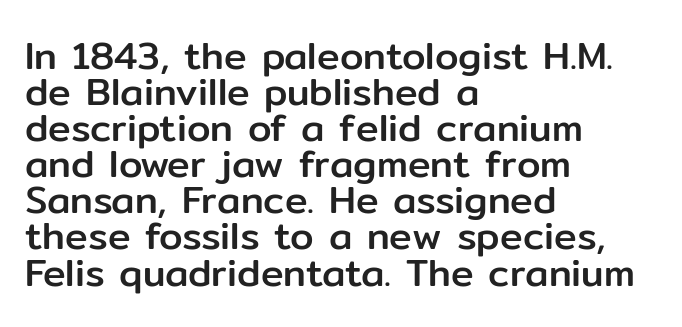
The image shows 38 px sans-serif type, upright; set left-aligned, tight line spacing (0.95x), normal letter spacing, not underlined; low stroke contrast and a medium x-height.
